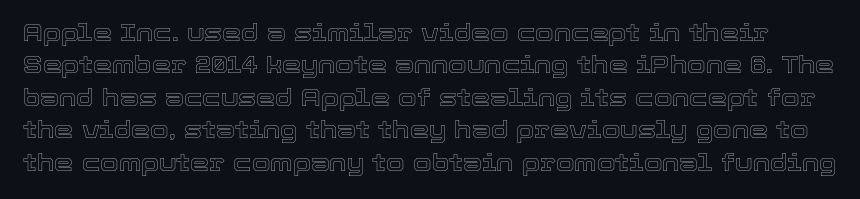
The image shows 24 px text type, upright; set normal line spacing (1.35x), normal letter spacing, not underlined.
